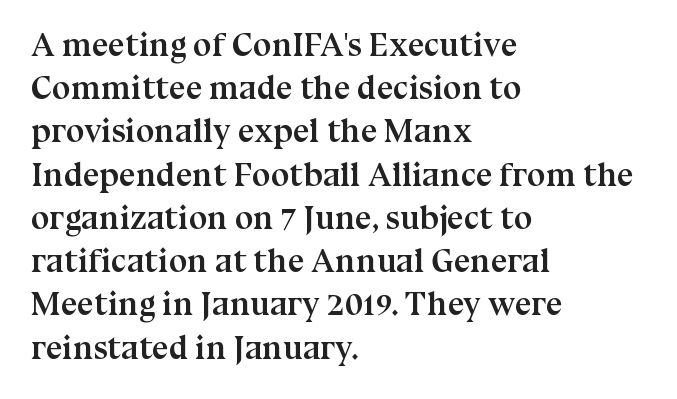
{"serif": "yes", "italic": "no", "bold": "yes", "weight": "semibold", "width": "normal", "stroke_contrast": "medium", "x_height": "medium", "monospaced": "no", "underline": "no", "align": "left", "line_spacing": "normal", "line_spacing_ratio": 1.31, "letter_spacing": "normal", "letter_spacing_em": 0.0, "glyph_px": 33}
